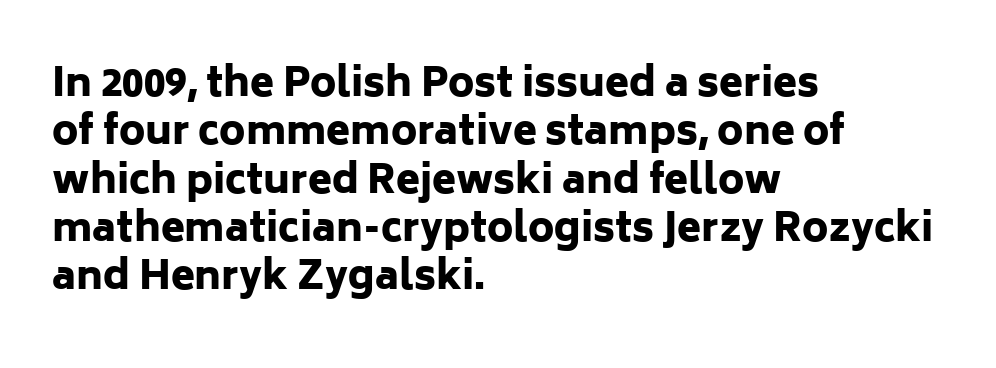
Q: Is the text bold? A: Yes.
Q: Is the text italic (slanted)? A: No, it is upright.
Q: Is the typeface a serif or a sans-serif typeface? A: Sans-serif.
Q: Is the text underlined? A: No.
Q: How is the paragraph aligned? A: Left-aligned.
Q: Is the spacing between letters normal or unusually wide? A: Normal.
Q: Width (condensed, normal, or wide)? A: Normal.
Q: Stroke contrast? A: Low.
Q: x-height? A: Medium.
Q: Monospaced? A: No.
